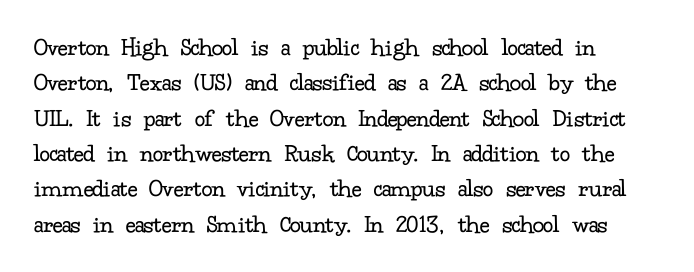
Q: Is the text bold? A: No.
Q: Is the text italic (slanted)? A: No, it is upright.
Q: Is the text underlined? A: No.
Q: How is the paragraph aligned? A: Left-aligned.
Q: Is the spacing between letters normal or unusually wide? A: Normal.
Q: Is the spacing between lines tight, normal or loose? A: Normal.
